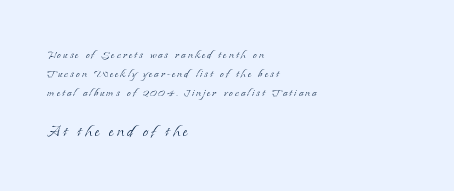
The image shows 20 px text type; set left-aligned, normal line spacing (1.37x), not underlined; the second (bottom) block is 1.43x larger.
